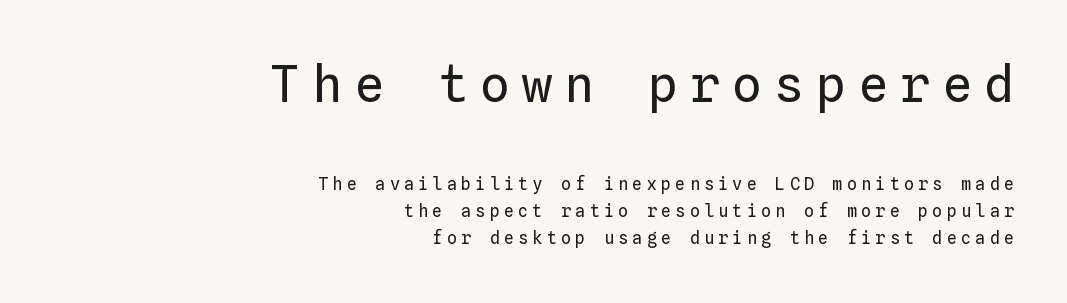
Q: Is the text bold? A: No.
Q: Is the text italic (slanted)? A: No, it is upright.
Q: Is the text underlined? A: No.
Q: How is the paragraph aligned? A: Right-aligned.
Q: Is the spacing between letters normal or unusually wide? A: Unusually wide.
Q: Is the spacing between lines tight, normal or loose? A: Normal.
Q: Which block of text is set in a larger size, the first (top) or the second (bottom)? A: The first (top) one.
Q: Width (condensed, normal, or wide)? A: Normal.
Q: Stroke contrast? A: Low.
Q: x-height? A: Medium.
Q: Monospaced? A: Yes.
